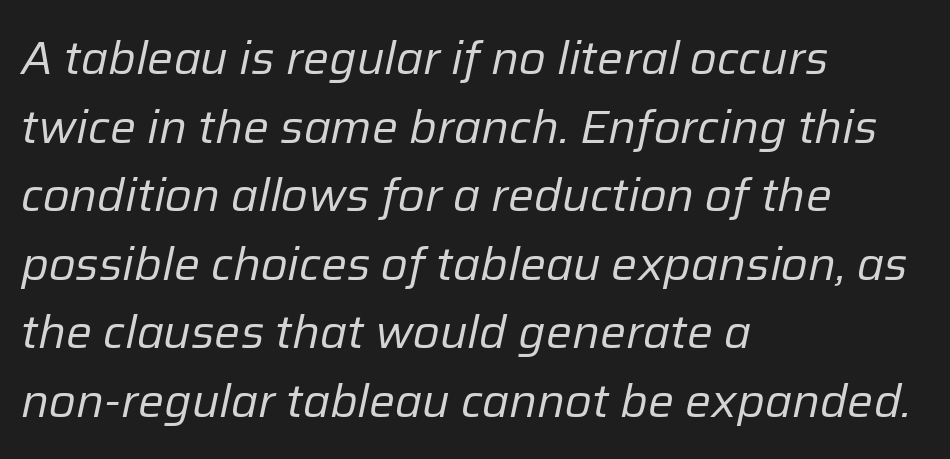
{"italic": "yes", "lean": "right", "slant_degrees": 12, "bold": "no", "weight": "regular", "width": "normal", "stroke_contrast": "low", "x_height": "medium", "monospaced": "no", "underline": "no", "align": "left", "line_spacing": "normal", "line_spacing_ratio": 1.49, "letter_spacing": "normal", "letter_spacing_em": 0.0, "glyph_px": 46}
